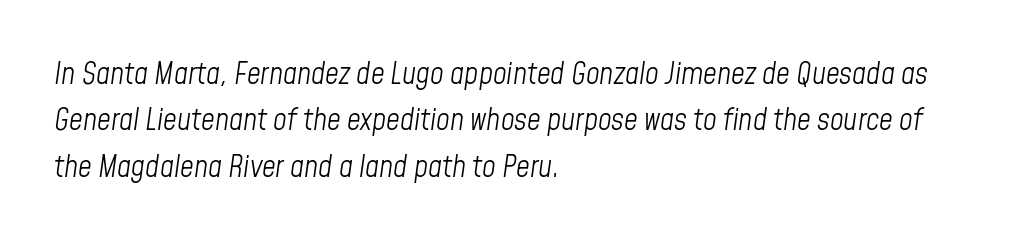
Yep, that's italic — everything's leaning. Horizontal bands of white between lines are of average thickness. Counters stay open thanks to moderate or lighter strokes. Between one letter and the next there's only the usual sliver of space. The face used here is proportionally spaced, like ordinary book or web type. Teacher's note: observe the even left margin — that is flush-left alignment.
